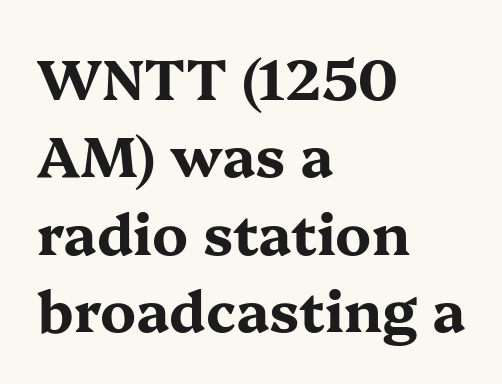
Underline: absent. Is the type bold? Yes — the strokes are clearly thick and heavy. The rendering uses natural spacing where letterforms have individual widths. Is there much room between lines? A standard amount, neither cramped nor airy. Is there any slant? The stems are plumb. Glyph-to-glyph distance matches everyday printed text.
